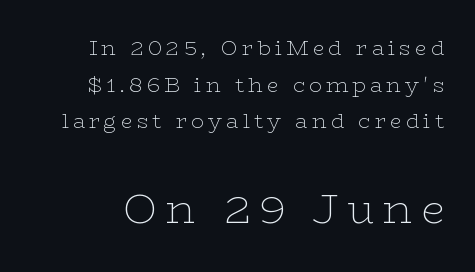
Q: Is the text bold? A: No.
Q: Is the text italic (slanted)? A: No, it is upright.
Q: Is the typeface a serif or a sans-serif typeface? A: Serif.
Q: Is the text underlined? A: No.
Q: Is the spacing between letters normal or unusually wide? A: Unusually wide.
Q: Which block of text is set in a larger size, the first (top) or the second (bottom)? A: The second (bottom) one.
Q: Width (condensed, normal, or wide)? A: Wide.
Q: Stroke contrast? A: Low.
Q: x-height? A: Medium.
Q: Monospaced? A: No.
